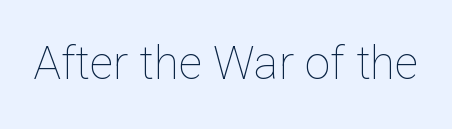
The image shows 46 px thin type, upright; set normal letter spacing, not underlined; low stroke contrast and a medium x-height.
